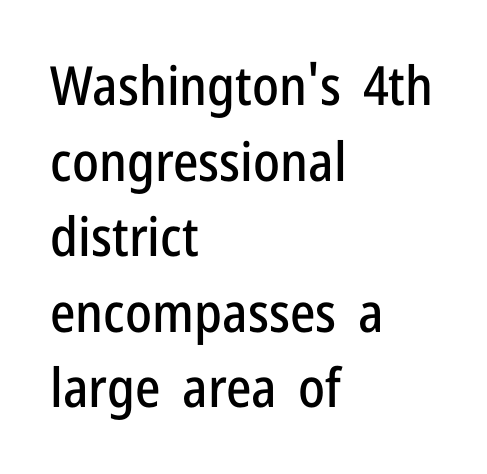
The image shows 54 px condensed sans-serif type, upright; set left-aligned, normal line spacing (1.4x), normal letter spacing, not underlined; low stroke contrast and a medium x-height.
